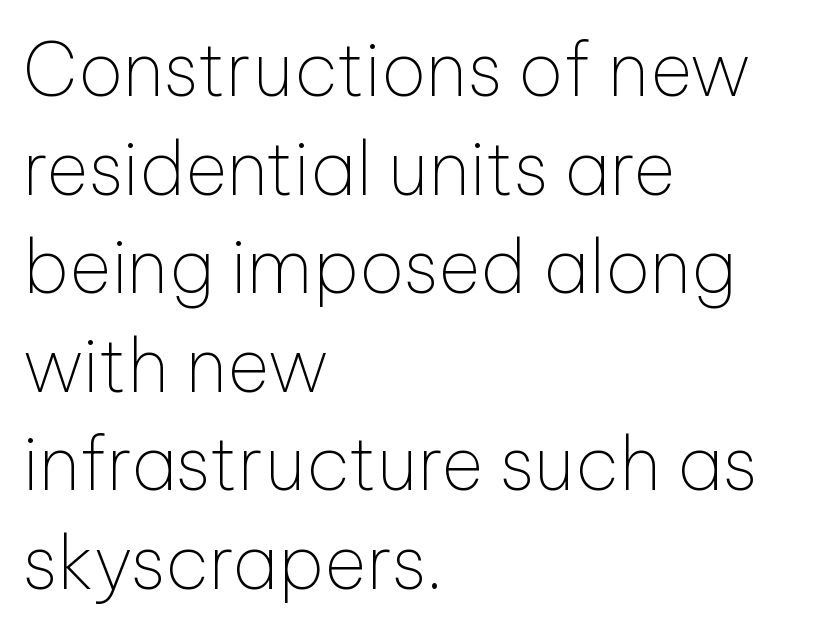
If you drew a ruler down the left edge, every line would touch it. The rendering uses a moderate line-height, typical for paragraphs. Glyph-to-glyph distance matches everyday printed text. Characters remain perfectly vertical along every line. The rendering shows plain stroke endings on the letterforms — a sans-serif design.
